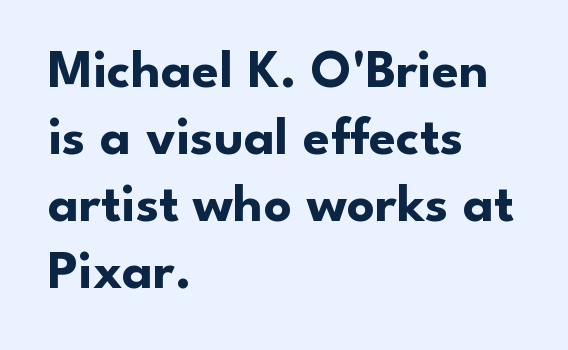
Q: Is the text bold? A: Yes.
Q: Is the text italic (slanted)? A: No, it is upright.
Q: Is the typeface a serif or a sans-serif typeface? A: Sans-serif.
Q: Is the text underlined? A: No.
Q: How is the paragraph aligned? A: Left-aligned.
Q: Is the spacing between letters normal or unusually wide? A: Normal.
Q: Width (condensed, normal, or wide)? A: Normal.
Q: Stroke contrast? A: Low.
Q: x-height? A: Small.
Q: Monospaced? A: No.
